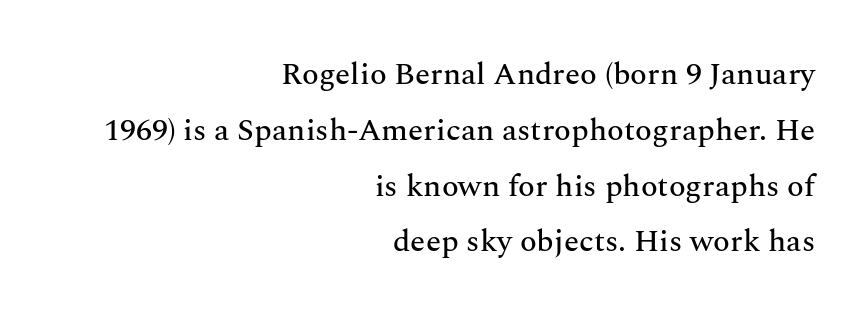
The image shows 31 px serif type, upright; set right-aligned, line spacing 1.8x, normal letter spacing, not underlined; medium stroke contrast and a medium x-height.
